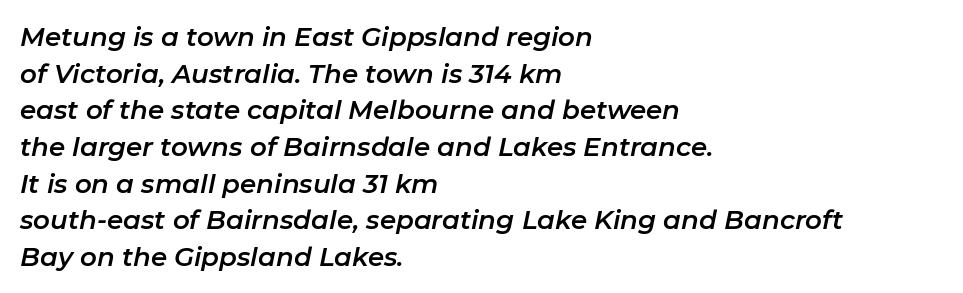
{"italic": "yes", "lean": "right", "slant_degrees": 11, "underline": "no", "align": "left", "line_spacing": "normal", "line_spacing_ratio": 1.41, "letter_spacing": "normal", "letter_spacing_em": 0.0, "glyph_px": 26}
